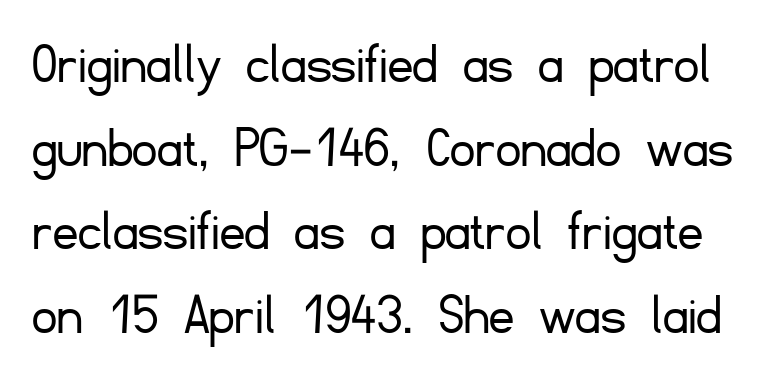
{"serif": "no", "italic": "no", "bold": "no", "weight": "light", "width": "normal", "stroke_contrast": "low", "x_height": "small", "monospaced": "no", "underline": "no", "line_spacing": "normal", "line_spacing_ratio": 1.37, "letter_spacing": "normal", "letter_spacing_em": 0.0, "glyph_px": 61}
